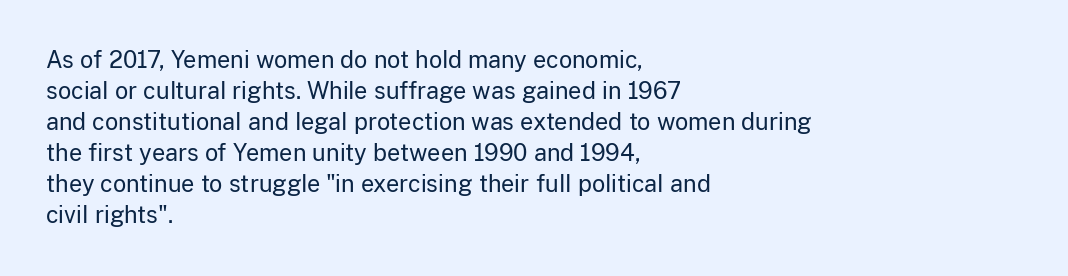
The image shows 23 px text type, upright; set left-aligned, normal line spacing (1.35x), normal letter spacing, not underlined.
